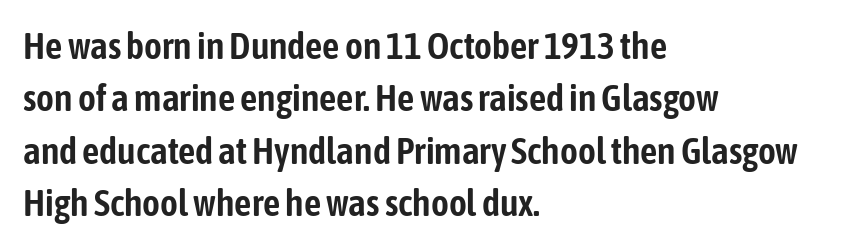
{"serif": "no", "italic": "no", "width": "condensed", "stroke_contrast": "low", "x_height": "medium", "monospaced": "no", "underline": "no", "align": "left", "line_spacing": "normal", "line_spacing_ratio": 1.38, "letter_spacing": "normal", "letter_spacing_em": 0.0, "glyph_px": 38}
